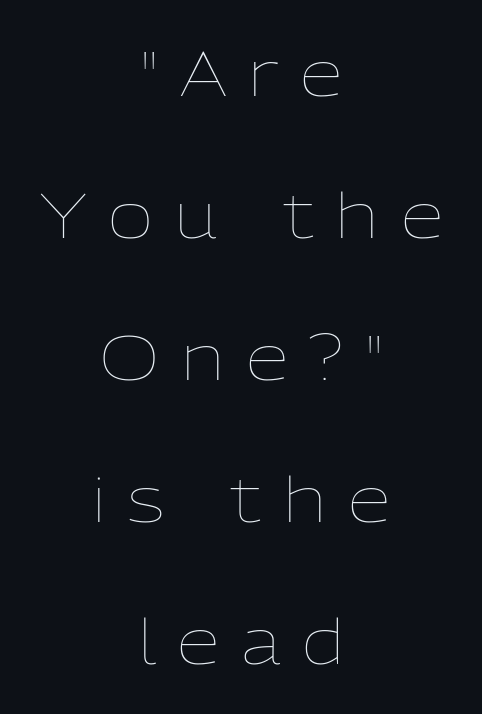
Q: Is the text bold? A: No.
Q: Is the text italic (slanted)? A: No, it is upright.
Q: Is the text underlined? A: No.
Q: How is the paragraph aligned? A: Centered.
Q: Is the spacing between letters normal or unusually wide? A: Unusually wide.
Q: Is the spacing between lines tight, normal or loose? A: Loose.
Q: Width (condensed, normal, or wide)? A: Normal.
Q: Stroke contrast? A: Low.
Q: x-height? A: Medium.
Q: Monospaced? A: No.
